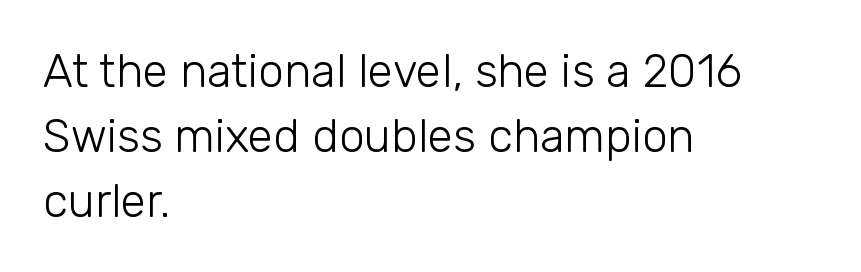
{"serif": "no", "italic": "no", "bold": "no", "weight": "light", "width": "normal", "stroke_contrast": "low", "x_height": "medium", "monospaced": "no", "underline": "no", "align": "left", "line_spacing": "normal", "line_spacing_ratio": 1.41, "letter_spacing": "normal", "letter_spacing_em": 0.0, "glyph_px": 46}
